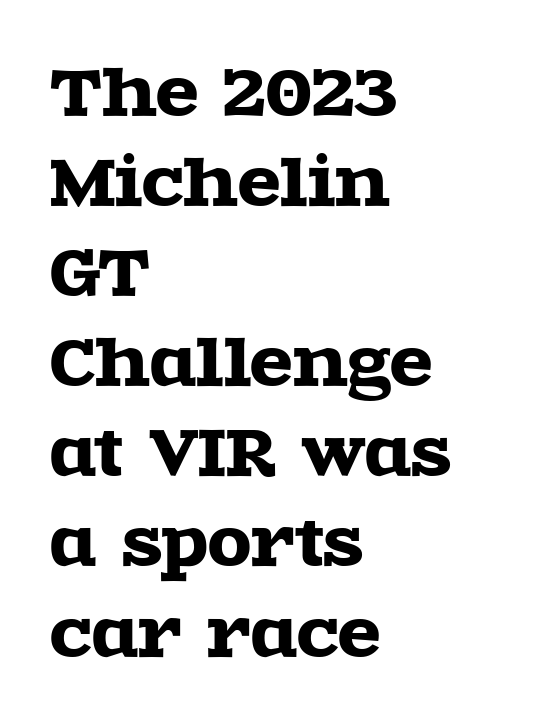
Q: Is the text italic (slanted)? A: No, it is upright.
Q: Is the typeface a serif or a sans-serif typeface? A: Serif.
Q: Is the text underlined? A: No.
Q: How is the paragraph aligned? A: Left-aligned.
Q: Is the spacing between letters normal or unusually wide? A: Normal.
Q: Is the spacing between lines tight, normal or loose? A: Normal.
Q: Width (condensed, normal, or wide)? A: Wide.
Q: x-height? A: Large.
Q: Monospaced? A: No.
